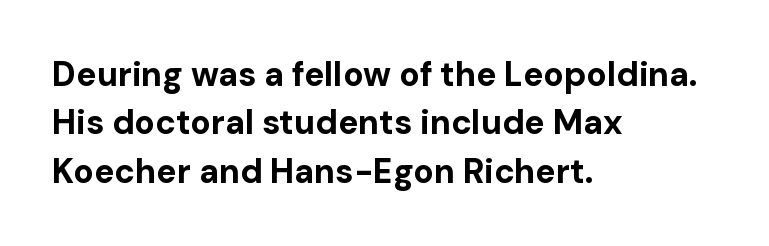
Clear beneath every line of the passage. Notice how descenders clear the ascenders below comfortably — that's standard leading. The letters carry no serifs — their stems end cleanly without finishing strokes. This is heavy type, rendered in bold. Does the copy run flush right? No — it runs flush left.
